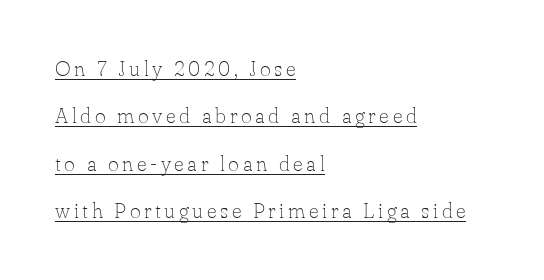
It's the straight-up-and-down kind of type. In designer terms, the underline attribute is active on this setting. The font is comparable to plain body text, perhaps lighter. Airy leading. The rag falls on the right side of this text block.
